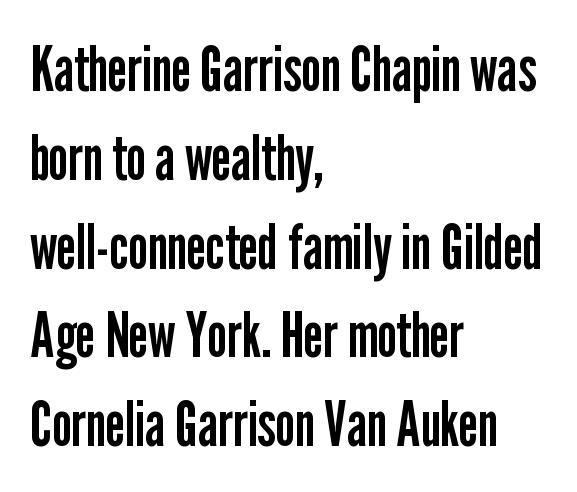
{"serif": "no", "italic": "no", "bold": "no", "weight": "regular", "width": "condensed", "stroke_contrast": "low", "x_height": "medium", "monospaced": "no", "underline": "no", "align": "left", "line_spacing": "normal", "line_spacing_ratio": 1.41, "letter_spacing": "normal", "letter_spacing_em": 0.0, "glyph_px": 63}
